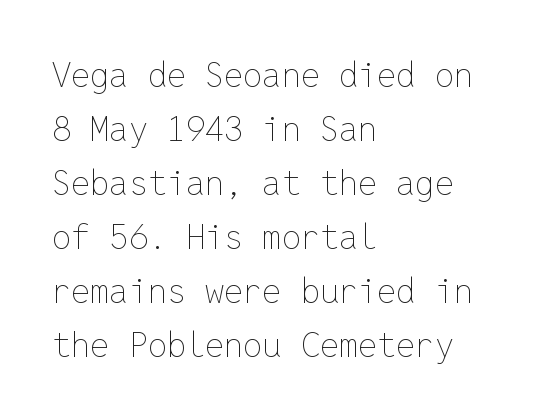
The image shows 34 px thin type, upright, monospaced; set left-aligned, normal line spacing (1.59x), normal letter spacing, not underlined; low stroke contrast and a medium x-height.
